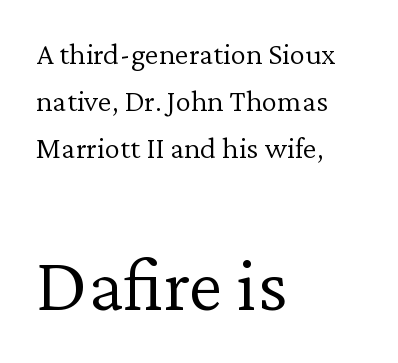
{"serif": "yes", "italic": "no", "bold": "no", "weight": "light", "width": "normal", "stroke_contrast": "low", "x_height": "medium", "monospaced": "no", "underline": "no", "align": "left", "line_spacing": "normal", "line_spacing_ratio": 1.52, "letter_spacing": "normal", "letter_spacing_em": 0.0, "larger_block": "second", "size_ratio": 2.52, "glyph_px": 78}
